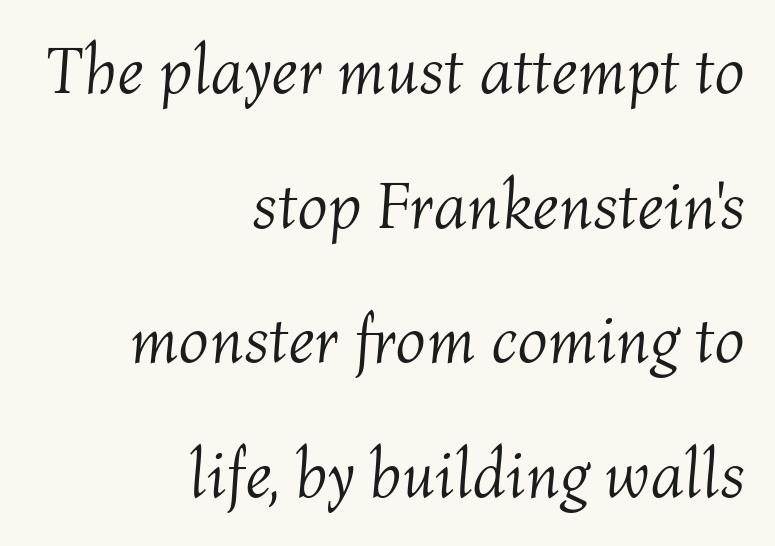
Q: Is the text bold? A: No.
Q: Is the text italic (slanted)? A: Yes, it leans right by about 4 degrees.
Q: Is the text underlined? A: No.
Q: How is the paragraph aligned? A: Right-aligned.
Q: Is the spacing between letters normal or unusually wide? A: Normal.
Q: Is the spacing between lines tight, normal or loose? A: Loose.
Q: Width (condensed, normal, or wide)? A: Normal.
Q: Stroke contrast? A: Medium.
Q: x-height? A: Medium.
Q: Monospaced? A: No.
